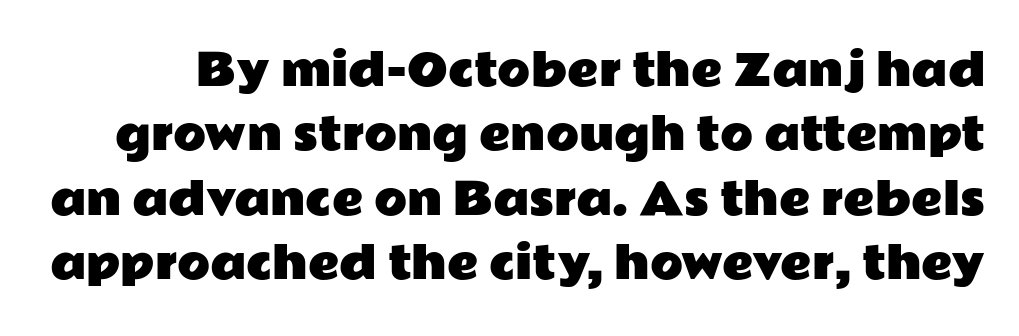
The image shows 43 px wide sans-serif type, upright; set normal line spacing (1.5x), normal letter spacing, not underlined; low stroke contrast and a medium x-height.
